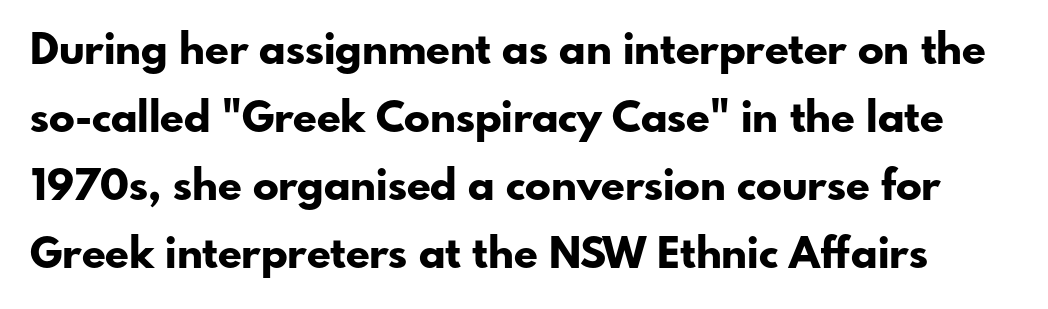
Regular leading. Type style note: lacks serifs. Italic? Not at all — the glyphs are vertical. Lines of text with bare space underneath. In terms of letterspacing, this is plain default setting.
